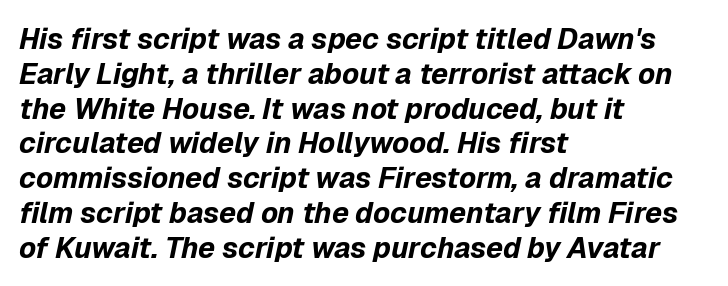
{"italic": "yes", "lean": "right", "slant_degrees": 12, "bold": "yes", "weight": "bold", "width": "normal", "stroke_contrast": "low", "x_height": "medium", "monospaced": "no", "underline": "no", "align": "left", "line_spacing_ratio": 1.2, "letter_spacing": "normal", "letter_spacing_em": 0.0, "glyph_px": 29}
